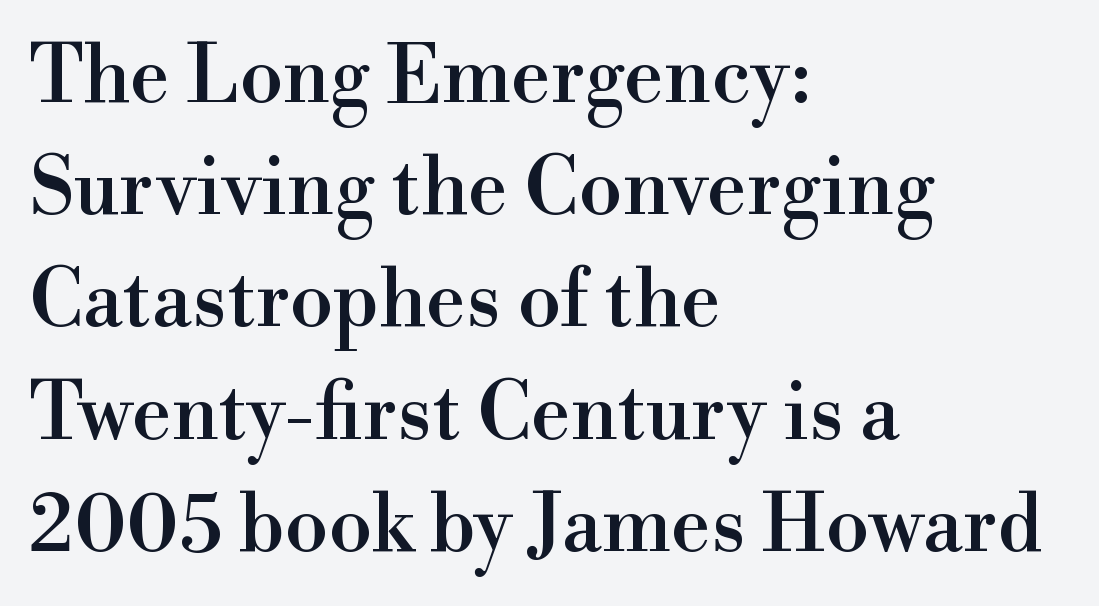
The image shows 79 px serif type, upright; set left-aligned, normal line spacing (1.42x), normal letter spacing, not underlined; high stroke contrast and a small x-height.
